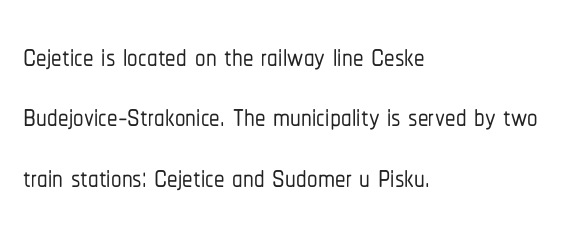
{"serif": "no", "italic": "no", "width": "condensed", "stroke_contrast": "low", "x_height": "medium", "monospaced": "no", "underline": "no", "align": "left", "line_spacing": "normal", "line_spacing_ratio": 1.44, "letter_spacing": "normal", "letter_spacing_em": 0.0, "glyph_px": 42}
